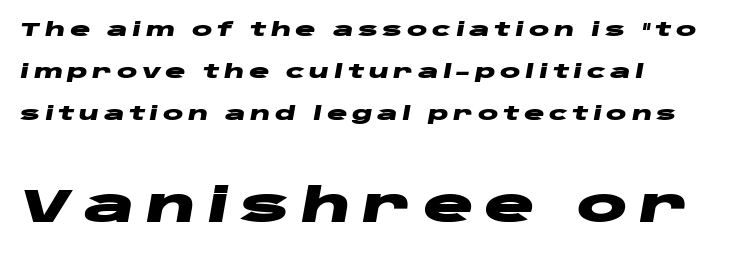
Q: Is the text bold? A: Yes.
Q: Is the text italic (slanted)? A: Yes, it leans right by about 10 degrees.
Q: Is the text underlined? A: No.
Q: Is the spacing between letters normal or unusually wide? A: Unusually wide.
Q: Is the spacing between lines tight, normal or loose? A: Loose.
Q: Which block of text is set in a larger size, the first (top) or the second (bottom)? A: The second (bottom) one.
Q: Width (condensed, normal, or wide)? A: Wide.
Q: Stroke contrast? A: Low.
Q: x-height? A: Large.
Q: Monospaced? A: No.
